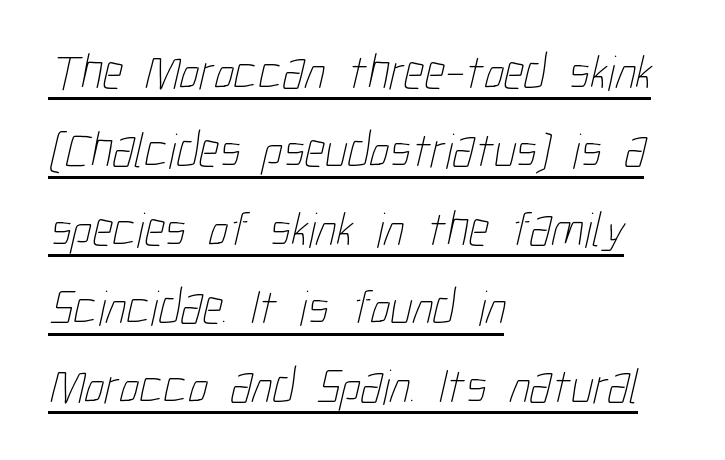
A typesetter would call this proportional, since set widths differ per character. Where is the straight margin? On the left. The passage shown is underscored from start to finish. The rendering uses a moderate line-height, typical for paragraphs. The letterforms sit at book weight or below. You could call the tracking neutral — neither tight nor loose.
